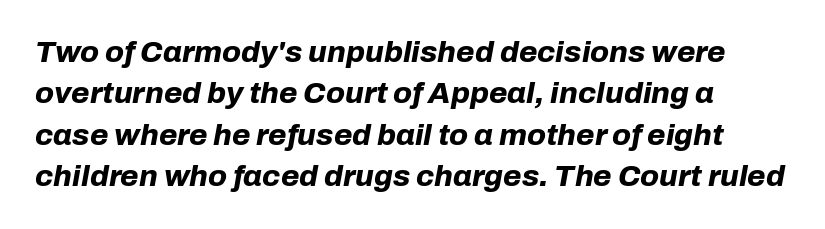
Q: Is the text bold? A: Yes.
Q: Is the text italic (slanted)? A: Yes, it leans right by about 10 degrees.
Q: Is the text underlined? A: No.
Q: How is the paragraph aligned? A: Left-aligned.
Q: Is the spacing between letters normal or unusually wide? A: Normal.
Q: Is the spacing between lines tight, normal or loose? A: Normal.
Q: Width (condensed, normal, or wide)? A: Normal.
Q: Stroke contrast? A: Low.
Q: x-height? A: Medium.
Q: Monospaced? A: No.
